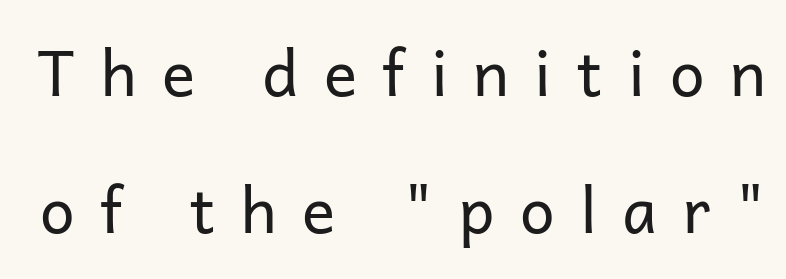
{"serif": "no", "italic": "no", "bold": "no", "weight": "regular", "width": "normal", "stroke_contrast": "low", "x_height": "medium", "monospaced": "no", "underline": "no", "line_spacing": "loose", "line_spacing_ratio": 2.21, "letter_spacing": "wide", "letter_spacing_em": 0.41, "glyph_px": 62}
